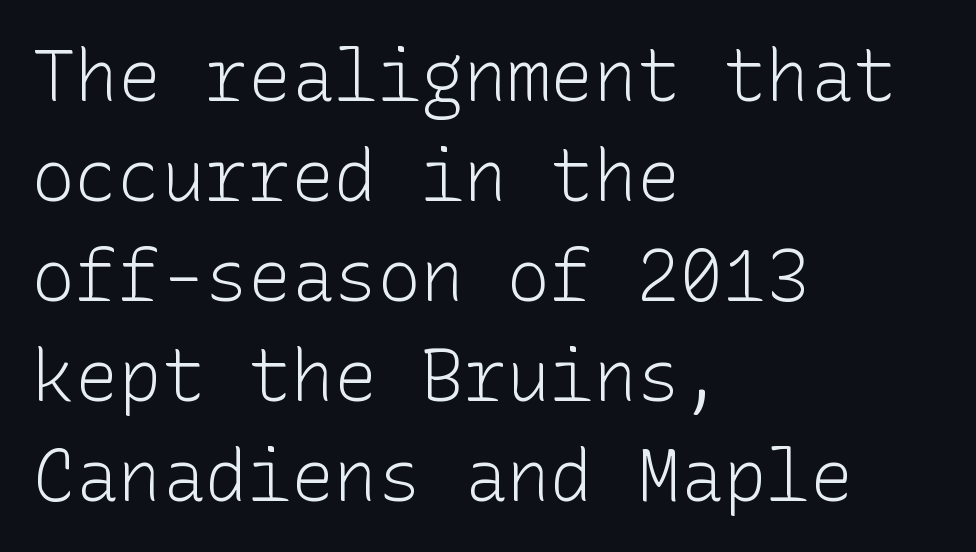
Q: Is the text bold? A: No.
Q: Is the text italic (slanted)? A: No, it is upright.
Q: Is the typeface a serif or a sans-serif typeface? A: Sans-serif.
Q: Is the text underlined? A: No.
Q: How is the paragraph aligned? A: Left-aligned.
Q: Is the spacing between letters normal or unusually wide? A: Normal.
Q: Is the spacing between lines tight, normal or loose? A: Normal.
Q: Width (condensed, normal, or wide)? A: Normal.
Q: Stroke contrast? A: Low.
Q: x-height? A: Medium.
